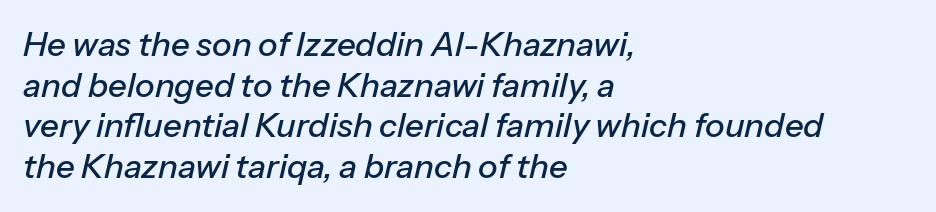
These lines are set flush left with a ragged right edge. The passage shown is not underscored anywhere. Tracking value appears to be zero — textbook default spacing. In terms of posture, this sample is oblique. Character widths vary here, with narrow letters taking less room than wide ones.
